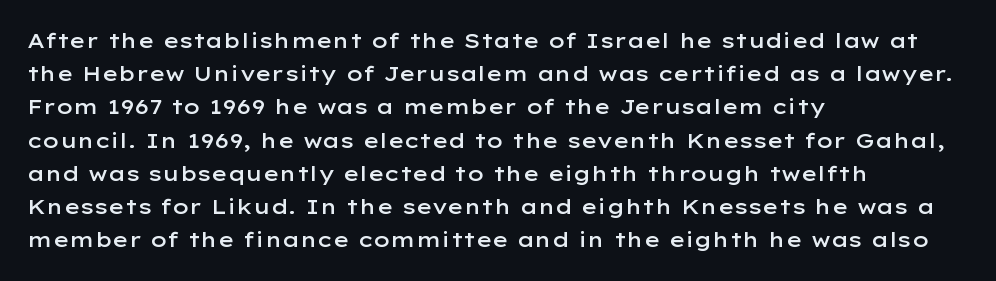
A typesetter would call this zero additional tracking. The foot of each line stays bare and open. Whoever set this chose a conventional vertical rhythm. Short and long lines alike share a common starting point at left. Stems and bowls a touch heavier than normal — semibold. The lettering stays uniformly vertical, giving the passage a roman look.
